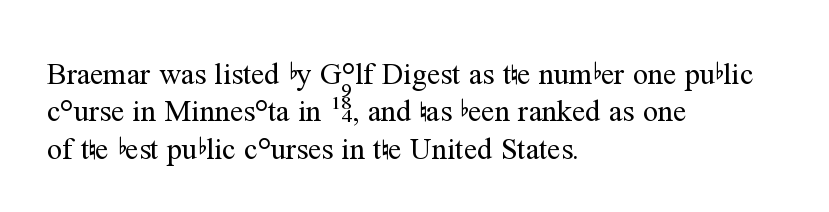
{"serif": "yes", "italic": "no", "bold": "no", "weight": "regular", "width": "normal", "stroke_contrast": "medium", "x_height": "medium", "monospaced": "no", "underline": "no", "align": "left", "line_spacing": "normal", "line_spacing_ratio": 1.25, "letter_spacing": "normal", "letter_spacing_em": 0.0, "glyph_px": 30}
